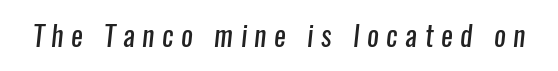
Looks like regular typesetting: each glyph gets only the width it needs. Has an underline been added? It has not. The rendering inserts visible extra space after every character. Look at the bottom of the vertical strokes: they stop flat, with no serifs.
